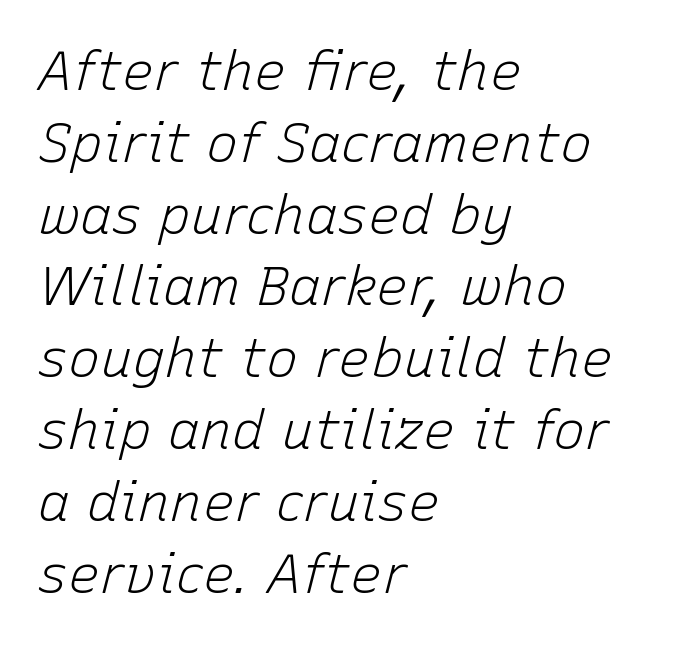
Q: Is the text bold? A: No.
Q: Is the text italic (slanted)? A: Yes, it leans right by about 15 degrees.
Q: Is the text underlined? A: No.
Q: How is the paragraph aligned? A: Left-aligned.
Q: Is the spacing between letters normal or unusually wide? A: Normal.
Q: Is the spacing between lines tight, normal or loose? A: Normal.
Q: Width (condensed, normal, or wide)? A: Normal.
Q: Stroke contrast? A: Low.
Q: x-height? A: Medium.
Q: Monospaced? A: No.
